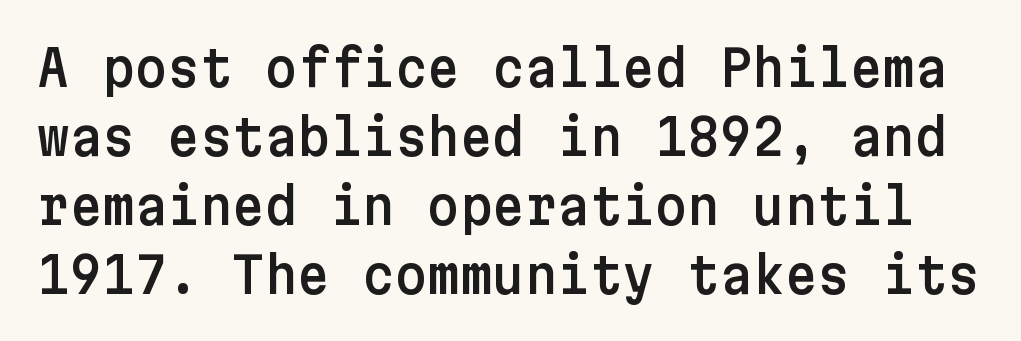
Is there much room between lines? A standard amount, neither cramped nor airy. The designer went with a sans here, leaving each stem footless. The axis of the letterforms is exactly vertical. Check the space under the baseline: it is left empty. Nothing unusual about the tracking: characters are spaced as the font intends.
